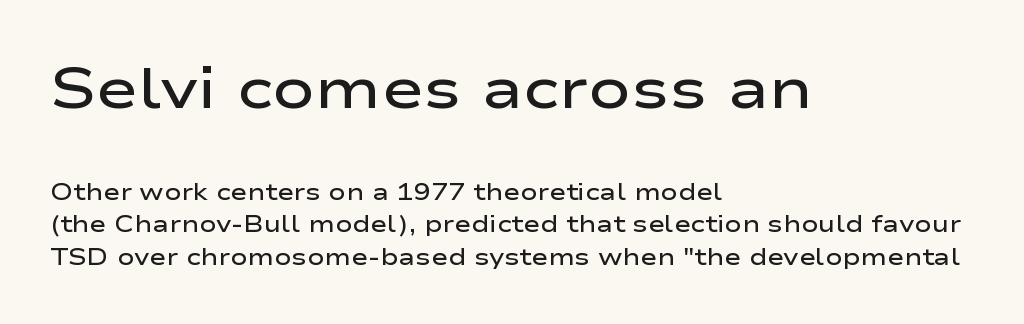
{"serif": "no", "italic": "no", "bold": "semi", "weight": "semibold", "width": "wide", "stroke_contrast": "low", "x_height": "medium", "monospaced": "no", "underline": "no", "align": "left", "line_spacing": "normal", "line_spacing_ratio": 1.41, "letter_spacing": "normal", "letter_spacing_em": 0.0, "larger_block": "first", "size_ratio": 2.48, "glyph_px": 57}
